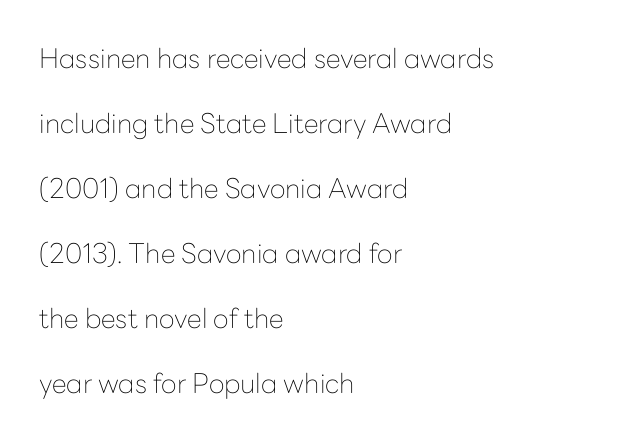
The lettering stays uniformly vertical, giving the passage a roman look. A typesetter would call this leading open, well beyond the default. A quiet, ordinary-to-light weight characterises the typeface. Students, note that the glyphs here touch the page at normal intervals. Caption: multi-line text, flush left, ragged right. The strip under each line holds only bare page.
